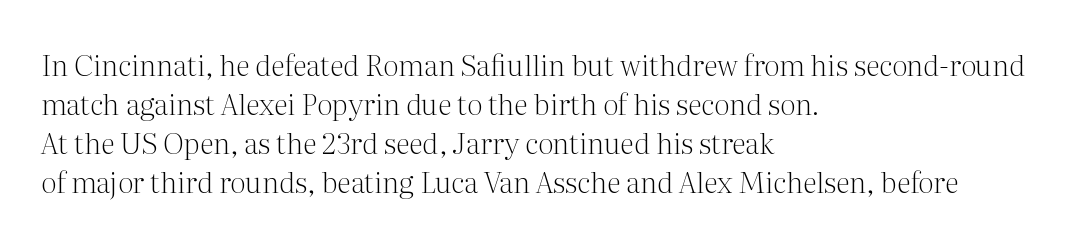
The weight would be labelled regular, book, light, or lighter still. Every stem runs plumb, perpendicular to the baseline. Compared with typical body copy, the letter spacing here is the same. Think of a printed novel: that variable character pitch is what you see here.
